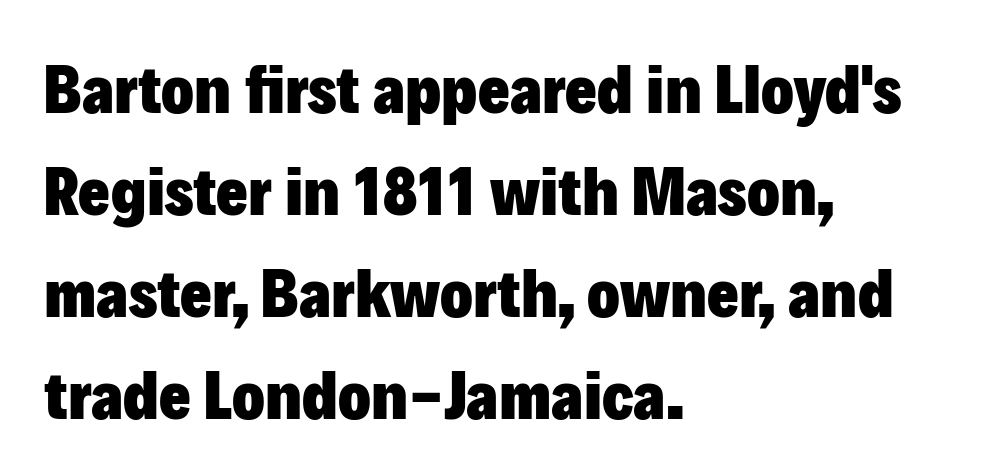
The image shows 68 px heavy sans-serif type, upright; set left-aligned, normal line spacing (1.5x), normal letter spacing, not underlined; low stroke contrast and a medium x-height.
